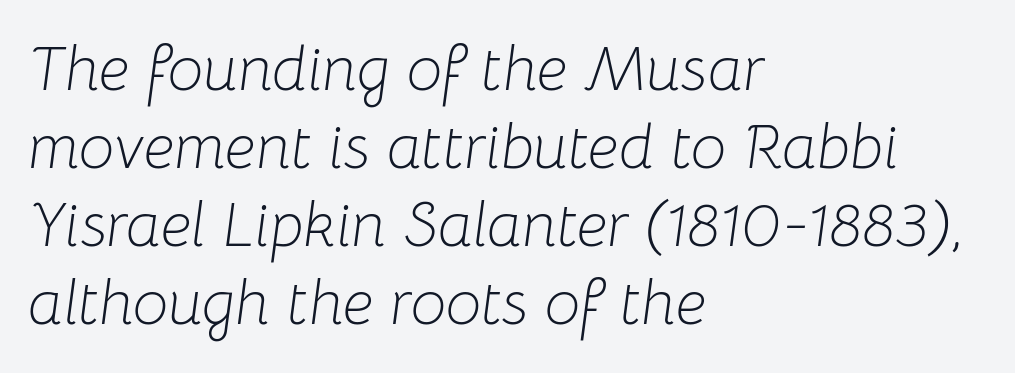
{"italic": "yes", "lean": "right", "slant_degrees": 8, "bold": "no", "weight": "light", "width": "normal", "stroke_contrast": "low", "x_height": "medium", "monospaced": "no", "underline": "no", "align": "left", "line_spacing_ratio": 1.24, "letter_spacing": "normal", "letter_spacing_em": 0.0, "glyph_px": 63}
